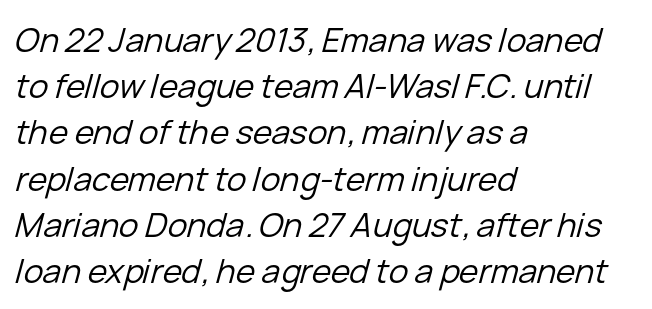
Nobody drew a line under any word here. An italicized treatment has been applied to the whole sample. These lines sit exactly where default settings would place them. Compared with a typical body face, this is equally light or lighter still.
